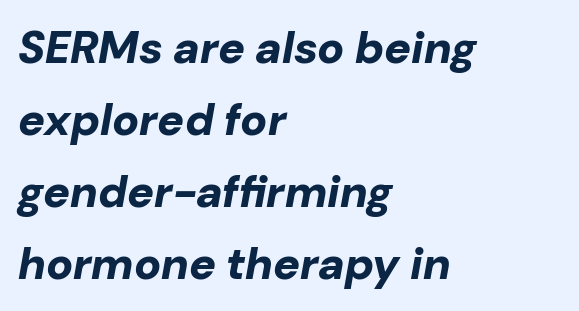
Q: Is the text bold? A: Yes.
Q: Is the text italic (slanted)? A: Yes, it leans right by about 10 degrees.
Q: Is the text underlined? A: No.
Q: How is the paragraph aligned? A: Left-aligned.
Q: Is the spacing between letters normal or unusually wide? A: Normal.
Q: Is the spacing between lines tight, normal or loose? A: Normal.
Q: Width (condensed, normal, or wide)? A: Normal.
Q: Stroke contrast? A: Low.
Q: x-height? A: Medium.
Q: Monospaced? A: No.
